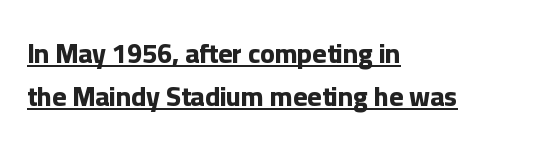
Caption: lettering with a line underneath. This rendering leaves character spacing at its baseline value. Set as a true bold cut, around the 700 mark. The block of text has a typical density, with ordinary space between rows. Where is the straight margin? On the left.
